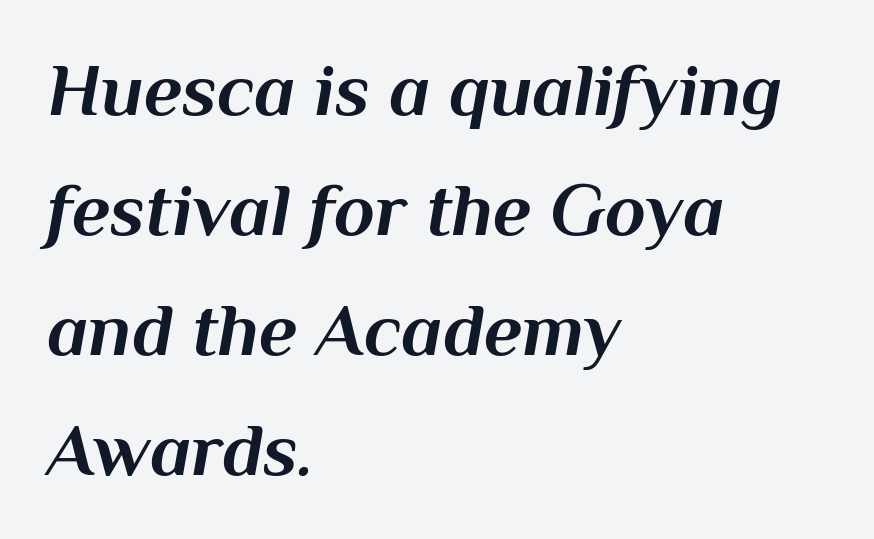
The image shows 75 px bold type, italic (leaning right); set left-aligned, normal line spacing (1.6x), normal letter spacing, not underlined; medium stroke contrast and a medium x-height.
